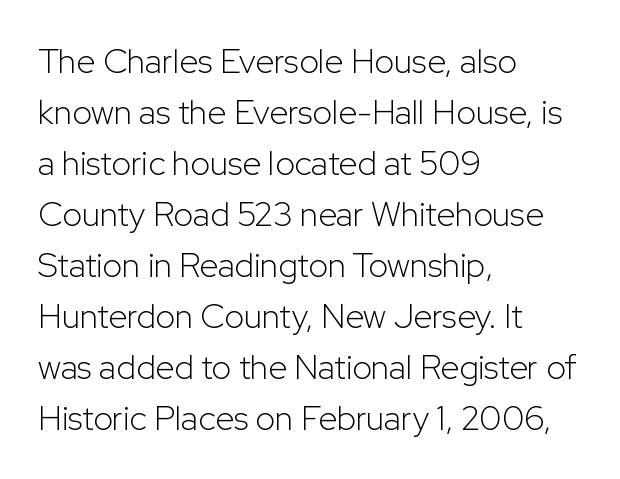
Nobody drew a line under any word here. Is this a fixed-width face? No — the glyphs have proportional, varying widths. Baseline-to-baseline distance is the conventional proportion of letter height. Compared with typical body copy, the letter spacing here is the same. The lettering stays uniformly vertical, giving the passage a roman look.
